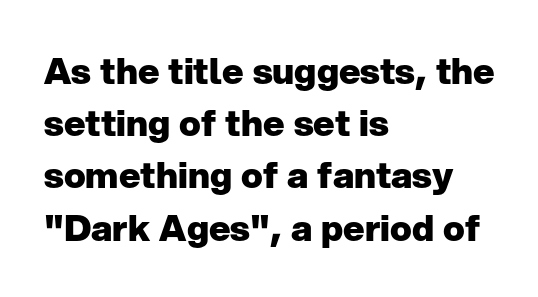
{"serif": "no", "italic": "no", "bold": "yes", "weight": "heavy", "width": "normal", "stroke_contrast": "low", "x_height": "medium", "monospaced": "no", "underline": "no", "align": "left", "line_spacing": "normal", "line_spacing_ratio": 1.45, "letter_spacing": "normal", "letter_spacing_em": 0.0, "glyph_px": 36}
